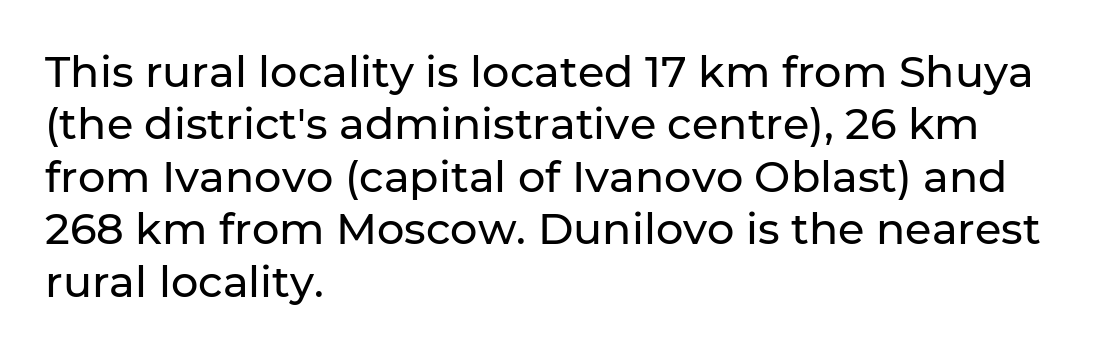
{"serif": "no", "italic": "no", "width": "normal", "stroke_contrast": "low", "x_height": "medium", "monospaced": "no", "underline": "no", "align": "left", "line_spacing_ratio": 1.22, "letter_spacing": "normal", "letter_spacing_em": 0.0, "glyph_px": 43}
